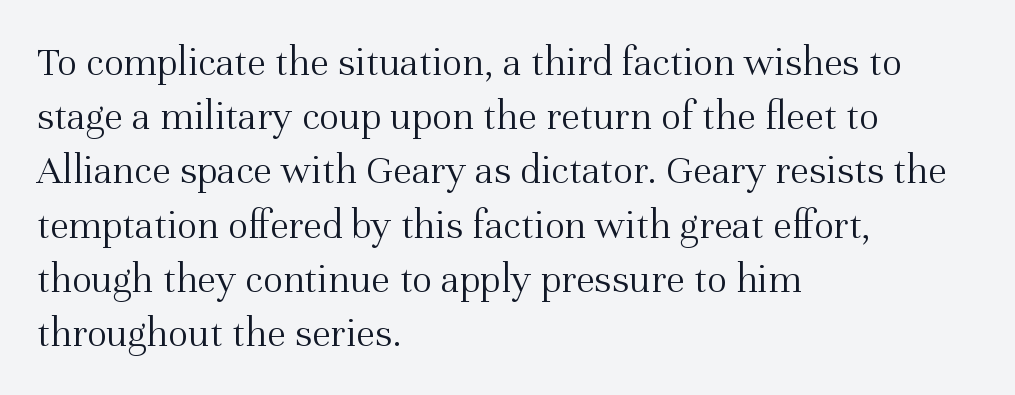
The image shows 42 px light serif type, upright; set left-aligned, normal line spacing (1.29x), normal letter spacing, not underlined; medium stroke contrast and a medium x-height.
